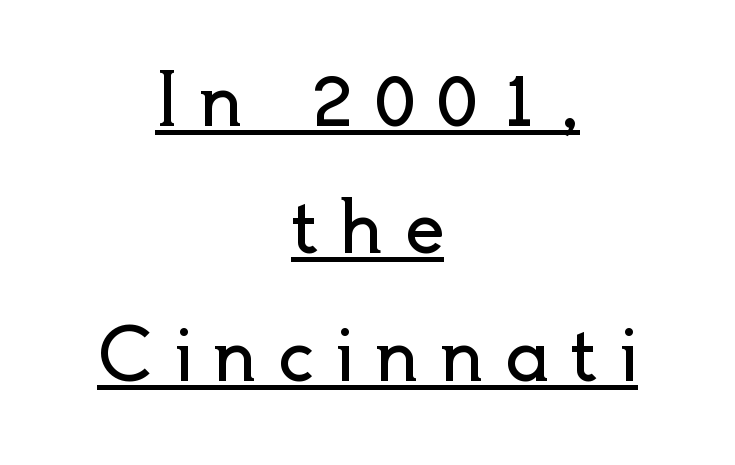
The image shows 70 px regular-weight sans-serif type, upright; set centered, line spacing 1.82x, unusually wide letter spacing (+0.29 em), underlined; a small x-height.
